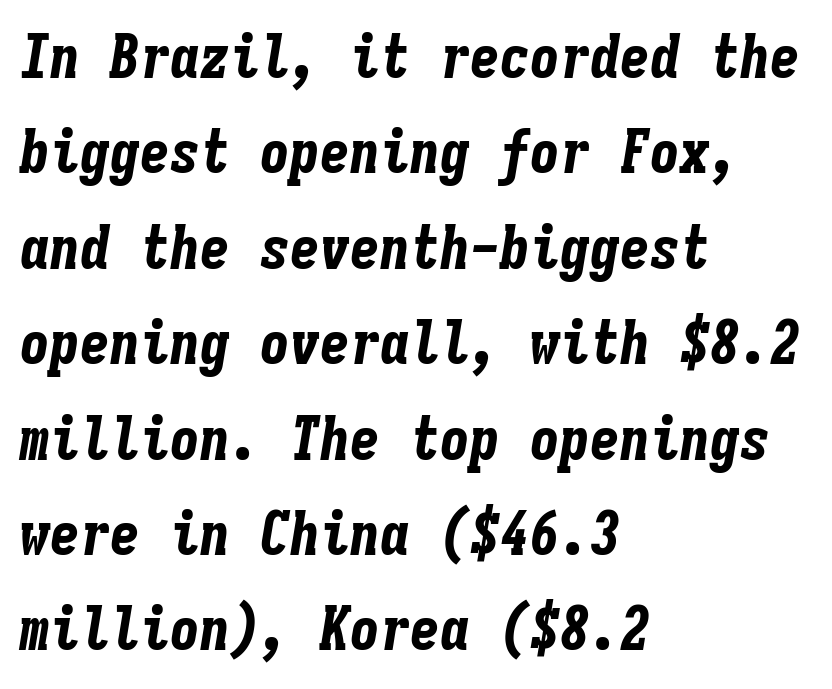
{"italic": "yes", "lean": "right", "slant_degrees": 9, "bold": "yes", "weight": "bold", "width": "condensed", "stroke_contrast": "low", "x_height": "medium", "monospaced": "yes", "underline": "no", "align": "left", "line_spacing": "normal", "line_spacing_ratio": 1.59, "letter_spacing": "normal", "letter_spacing_em": 0.0, "glyph_px": 60}
